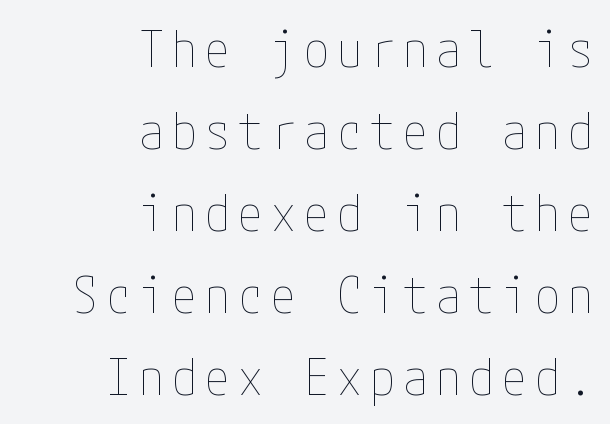
Q: Is the text bold? A: No.
Q: Is the text italic (slanted)? A: No, it is upright.
Q: Is the text underlined? A: No.
Q: How is the paragraph aligned? A: Right-aligned.
Q: Is the spacing between lines tight, normal or loose? A: Normal.
Q: Width (condensed, normal, or wide)? A: Condensed.
Q: Stroke contrast? A: Low.
Q: x-height? A: Medium.
